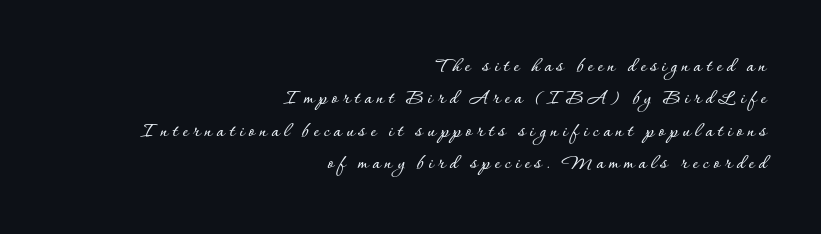
The image shows 21 px text type; set right-aligned, normal line spacing (1.54x), unusually wide letter spacing (+0.21 em), not underlined.
